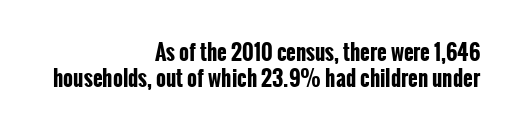
No extra tracking has been applied to these lines. The baseline area is clear. The face used here has the dense, thick strokes of a bold. The paragraph has a hard right edge and a soft left edge. The letters stand straight up with perfectly vertical stems.
